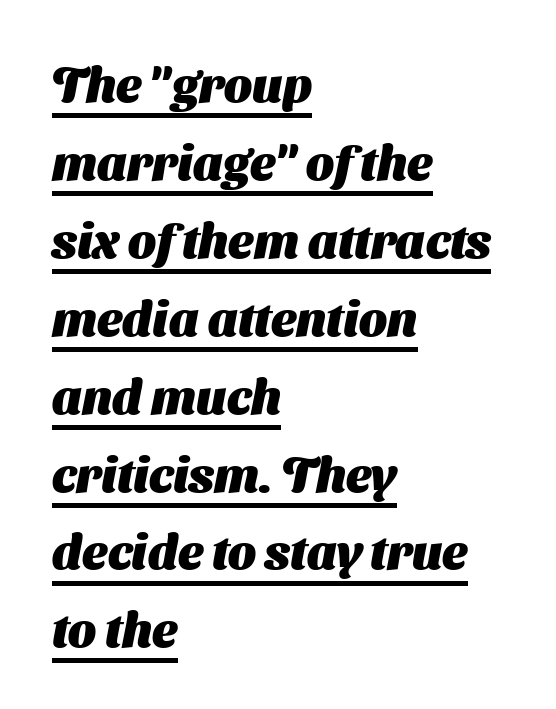
{"serif": "no", "bold": "yes", "weight": "heavy", "width": "normal", "stroke_contrast": "medium", "x_height": "medium", "monospaced": "no", "underline": "yes", "align": "left", "line_spacing": "normal", "line_spacing_ratio": 1.59, "letter_spacing": "normal", "letter_spacing_em": 0.0, "glyph_px": 49}
